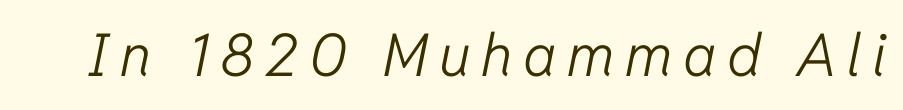
The image shows 59 px light type, italic (leaning right); set not underlined; low stroke contrast and a medium x-height.
